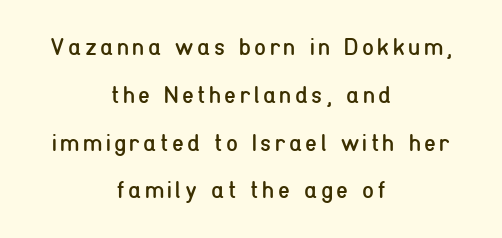
The image shows 24 px text type, upright; set centered, loose line spacing (1.99x), not underlined.
